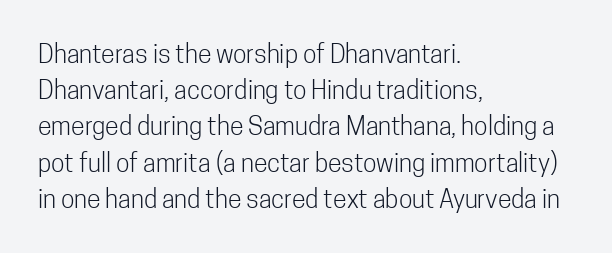
{"italic": "no", "bold": "no", "underline": "no", "align": "left", "line_spacing": "normal", "line_spacing_ratio": 1.45, "letter_spacing": "normal", "letter_spacing_em": 0.0, "glyph_px": 25}
